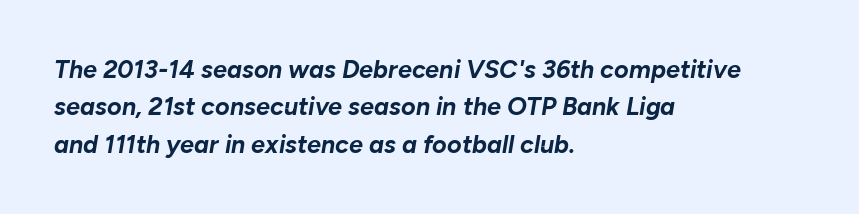
Q: Is the text bold? A: Yes.
Q: Is the text italic (slanted)? A: Yes, it leans right by about 10 degrees.
Q: Is the text underlined? A: No.
Q: How is the paragraph aligned? A: Left-aligned.
Q: Is the spacing between letters normal or unusually wide? A: Normal.
Q: Is the spacing between lines tight, normal or loose? A: Normal.
